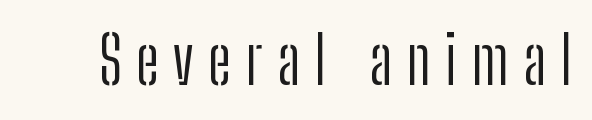
{"serif": "no", "italic": "no", "bold": "no", "weight": "light", "width": "condensed", "stroke_contrast": "low", "x_height": "medium", "monospaced": "no", "underline": "no", "letter_spacing": "wide", "letter_spacing_em": 0.22, "glyph_px": 66}
